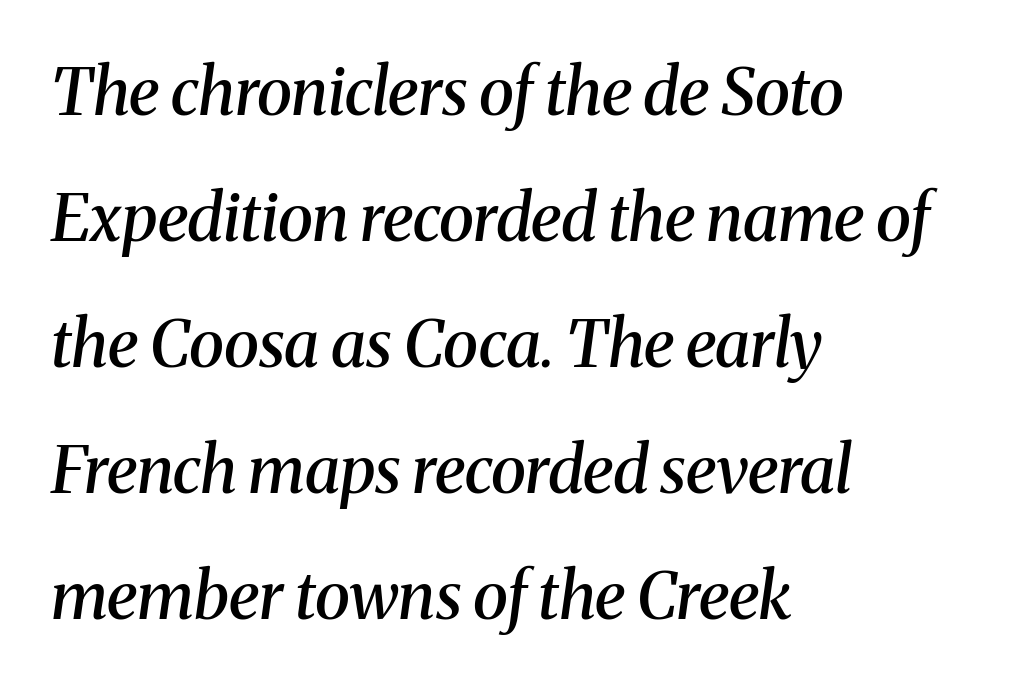
Nobody touched the tracking dial on this one. Beneath every word, the page is bare. This is serif lettering, the kind often seen in printed books. The font's italic variant was chosen for this text.
